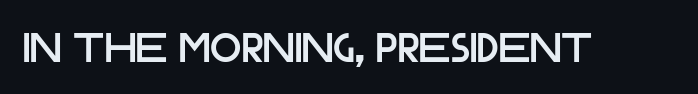
Q: Is the text italic (slanted)? A: No, it is upright.
Q: Is the typeface a serif or a sans-serif typeface? A: Sans-serif.
Q: Is the text underlined? A: No.
Q: Is the spacing between letters normal or unusually wide? A: Normal.
Q: Width (condensed, normal, or wide)? A: Normal.
Q: Stroke contrast? A: Low.
Q: x-height? A: Large.
Q: Monospaced? A: No.
